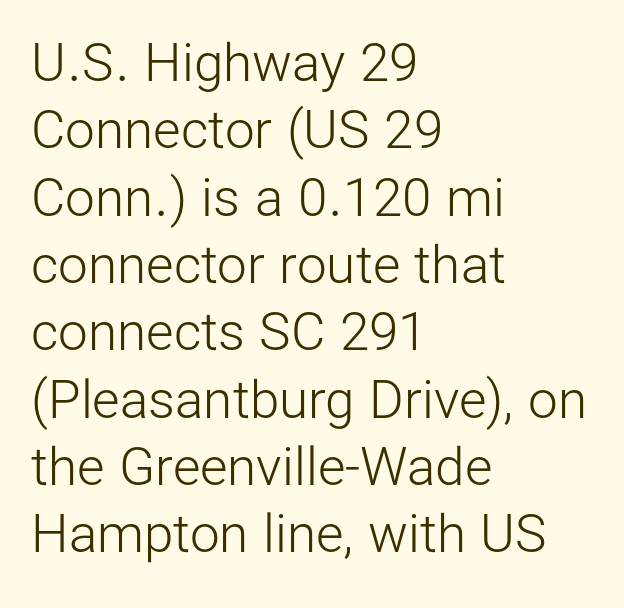
The image shows 53 px light sans-serif type, upright; set left-aligned, normal line spacing (1.27x), normal letter spacing, not underlined; low stroke contrast and a medium x-height.
